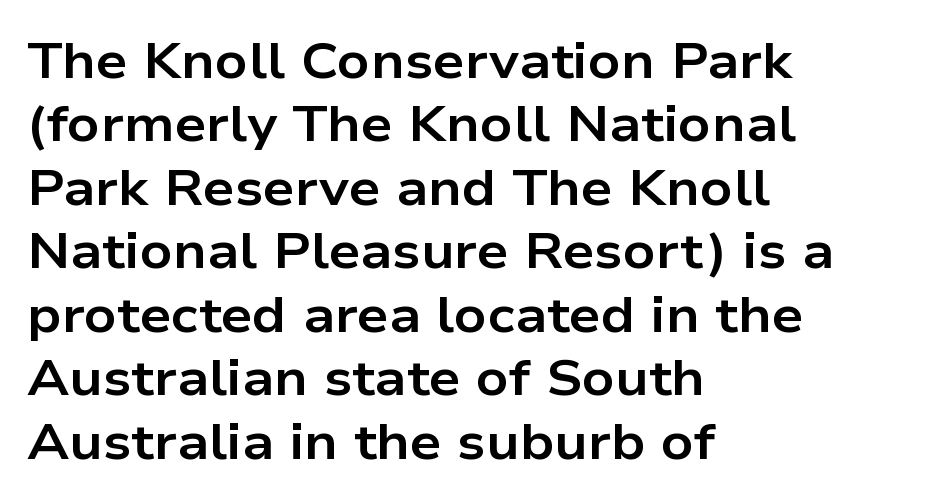
{"serif": "no", "italic": "no", "bold": "yes", "weight": "bold", "width": "wide", "stroke_contrast": "low", "x_height": "medium", "monospaced": "no", "underline": "no", "align": "left", "line_spacing": "normal", "line_spacing_ratio": 1.27, "letter_spacing": "normal", "letter_spacing_em": 0.0, "glyph_px": 50}
